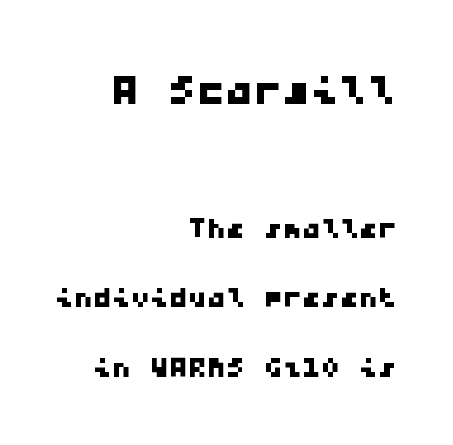
{"serif": "no", "width": "wide", "stroke_contrast": "low", "x_height": "medium", "monospaced": "yes", "underline": "no", "align": "right", "line_spacing_ratio": 1.83, "letter_spacing": "normal", "letter_spacing_em": 0.0, "larger_block": "first", "size_ratio": 1.5, "glyph_px": 57}
